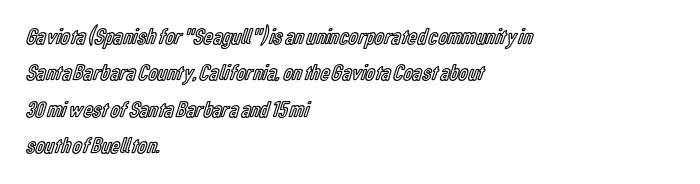
The image shows 23 px text type; set left-aligned, normal line spacing (1.58x), normal letter spacing, not underlined.
